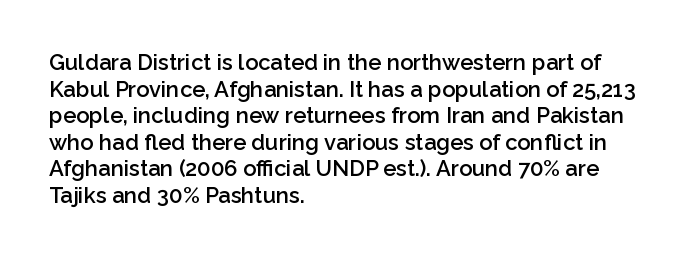
No word sits above an underline. The setting favours the left margin, as ordinary paragraphs usually do. This is the in-between weight designers call semibold or demi. This is the regular roman posture of the typeface. Observe the ordinary spacing: letters are neighbours, not strangers.
